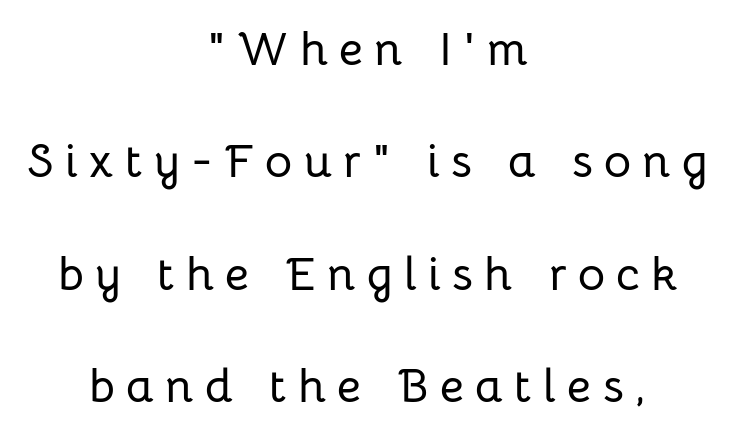
The image shows 47 px sans-serif type, upright; set centered, loose line spacing (2.39x), unusually wide letter spacing (+0.24 em), not underlined; low stroke contrast and a medium x-height.
